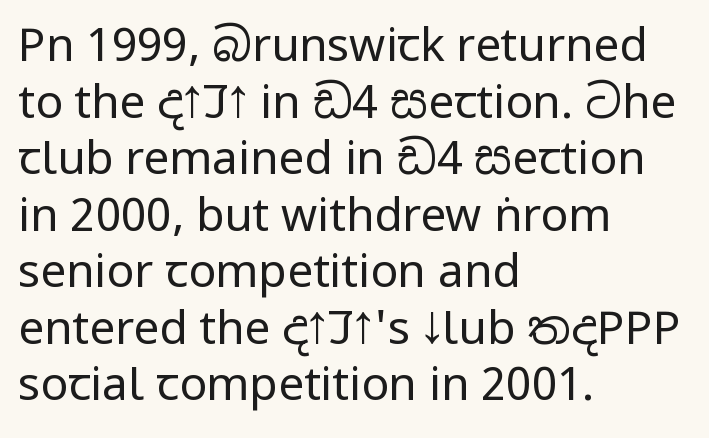
The image shows 46 px regular-weight, condensed sans-serif type, upright; set left-aligned, line spacing 1.23x, normal letter spacing, not underlined; low stroke contrast and a large x-height.
